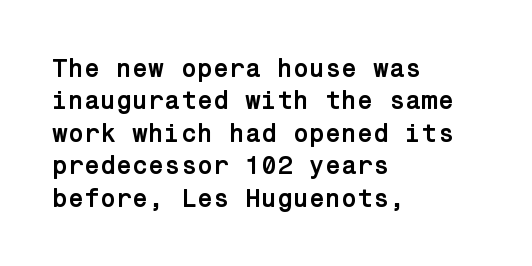
{"italic": "no", "bold": "yes", "underline": "no", "align": "left", "line_spacing": "normal", "line_spacing_ratio": 1.25, "letter_spacing": "normal", "letter_spacing_em": 0.0, "glyph_px": 26}
